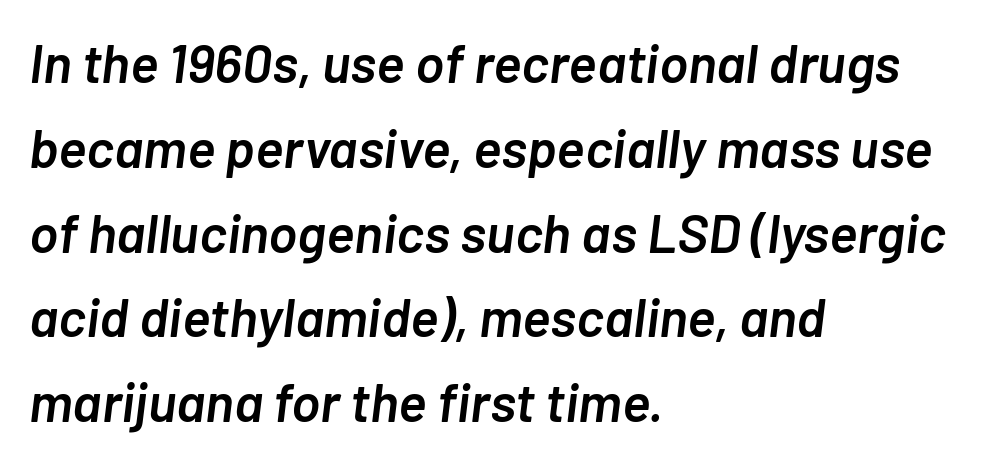
Which margin do the lines hug? The left one — the right edge is uneven. The sample has been set in demibold, a notch under bold. You could not count columns in this text — the font is proportionally spaced. The specimen reads as italic at a glance. The zone under the glyphs is completely vacant.
